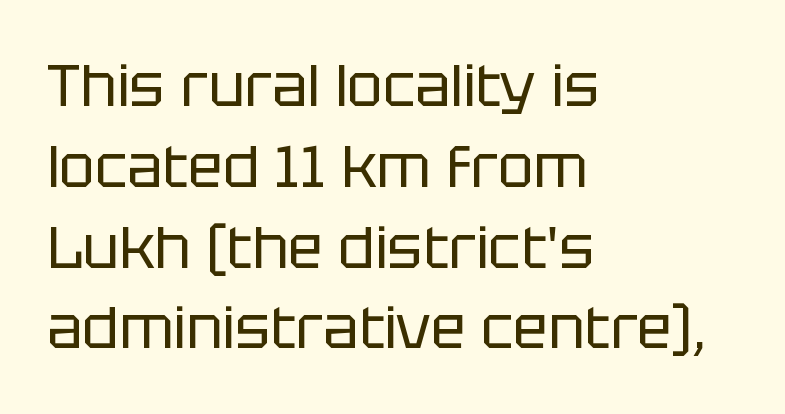
Q: Is the text bold? A: No.
Q: Is the text italic (slanted)? A: No, it is upright.
Q: Is the typeface a serif or a sans-serif typeface? A: Sans-serif.
Q: Is the text underlined? A: No.
Q: How is the paragraph aligned? A: Left-aligned.
Q: Is the spacing between letters normal or unusually wide? A: Normal.
Q: Is the spacing between lines tight, normal or loose? A: Normal.
Q: Width (condensed, normal, or wide)? A: Normal.
Q: Stroke contrast? A: Low.
Q: x-height? A: Large.
Q: Monospaced? A: No.
